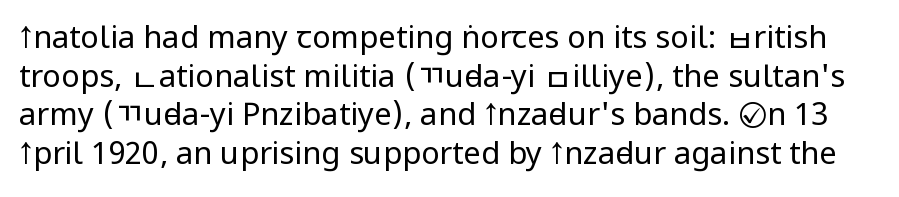
Q: Is the text bold? A: No.
Q: Is the text italic (slanted)? A: No, it is upright.
Q: Is the typeface a serif or a sans-serif typeface? A: Sans-serif.
Q: Is the text underlined? A: No.
Q: Is the spacing between letters normal or unusually wide? A: Normal.
Q: Is the spacing between lines tight, normal or loose? A: Normal.
Q: Width (condensed, normal, or wide)? A: Condensed.
Q: Stroke contrast? A: Low.
Q: x-height? A: Large.
Q: Monospaced? A: No.
